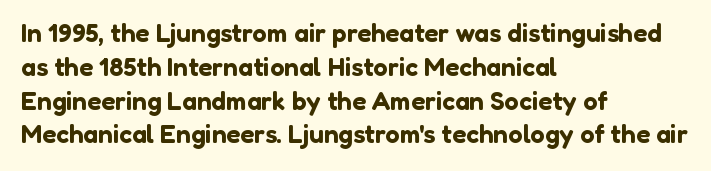
The ragged edge is on the right, which tells us the setting is flush left. How would I describe the line gaps? Plain and ordinary. This is the regular roman posture of the typeface. Only glyphs here, with clear space below each row.
